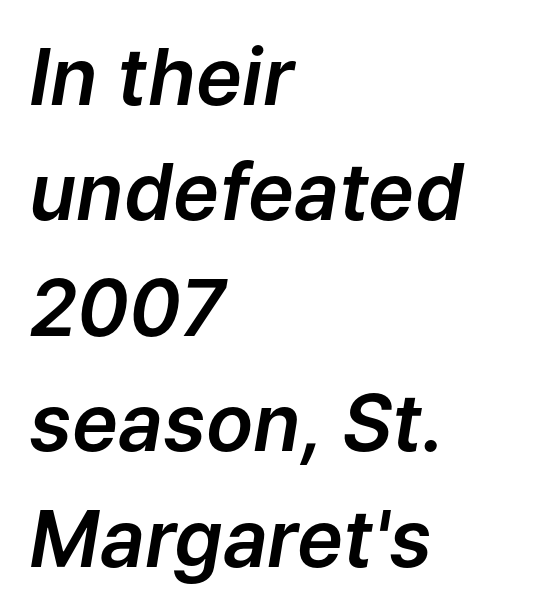
{"italic": "yes", "lean": "right", "slant_degrees": 9, "width": "normal", "stroke_contrast": "low", "x_height": "medium", "monospaced": "no", "underline": "no", "align": "left", "line_spacing": "normal", "line_spacing_ratio": 1.48, "letter_spacing": "normal", "letter_spacing_em": 0.0, "glyph_px": 78}
